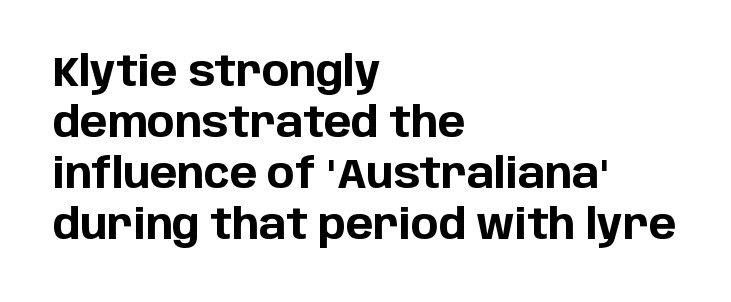
Q: Is the text bold? A: Yes.
Q: Is the text italic (slanted)? A: No, it is upright.
Q: Is the typeface a serif or a sans-serif typeface? A: Sans-serif.
Q: Is the text underlined? A: No.
Q: How is the paragraph aligned? A: Left-aligned.
Q: Is the spacing between letters normal or unusually wide? A: Normal.
Q: Width (condensed, normal, or wide)? A: Normal.
Q: Stroke contrast? A: Low.
Q: x-height? A: Large.
Q: Monospaced? A: No.
